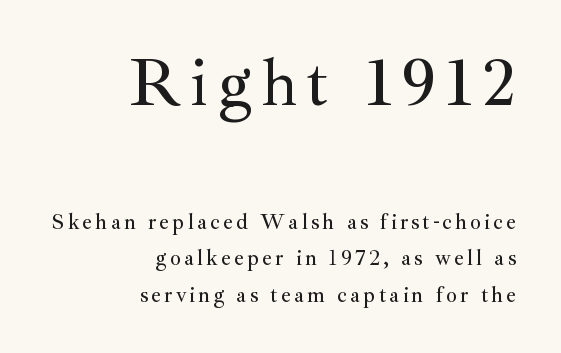
The block of text has a typical density, with ordinary space between rows. Italic? Not at all — the glyphs are vertical. The more generous point size was reserved for the upper chunk. Any mark beneath the type? The region is blank. Letterform terminals end in serifs throughout the passage. Here the designer chose a conventional face with non-uniform glyph widths.
